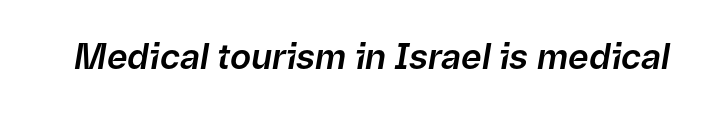
Rendered with sloped, italic letterforms. Rule under the text: the space is simply empty. Standard letterfit; no display-style spreading of the glyphs. Note the varied advance widths — an 'i' is clearly narrower than an 'm'.
